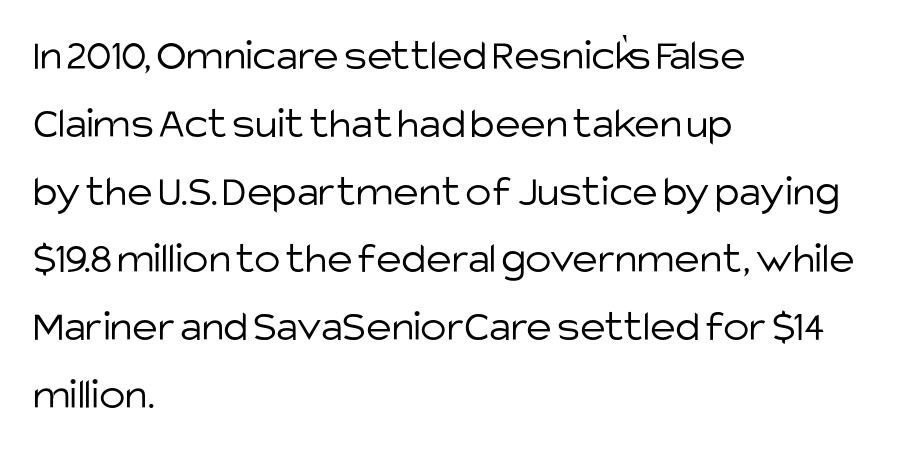
{"serif": "no", "italic": "no", "bold": "no", "weight": "light", "width": "normal", "stroke_contrast": "low", "x_height": "large", "monospaced": "no", "underline": "no", "align": "left", "line_spacing": "normal", "line_spacing_ratio": 1.54, "letter_spacing": "normal", "letter_spacing_em": 0.0, "glyph_px": 44}
